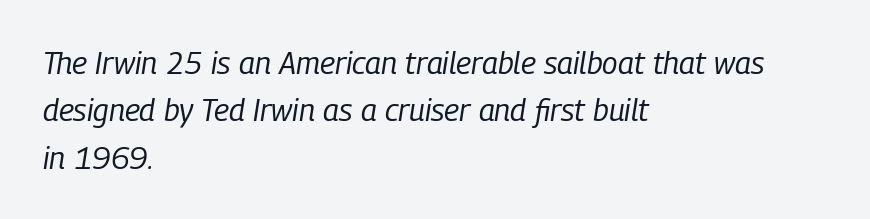
Is the type heavy? It reads as light-to-regular instead. Does the leading feel generous? No, just average. The specimen omits any rule beneath the text block's lines. Leftover space on each line is placed entirely after the last word.
